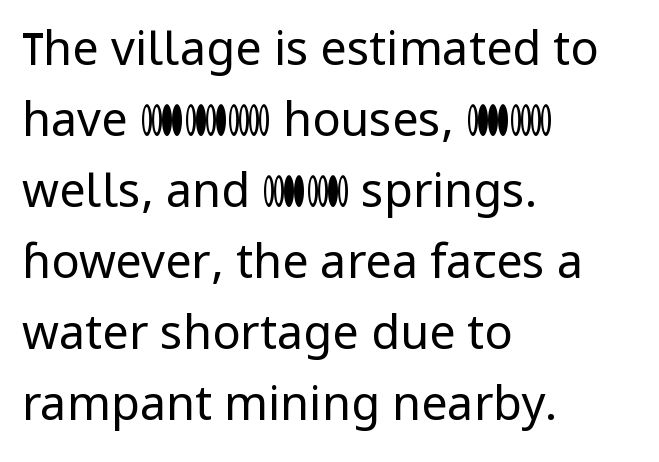
The image shows 47 px regular-weight sans-serif type, upright; set left-aligned, normal line spacing (1.51x), normal letter spacing, not underlined; low stroke contrast and a medium x-height.
